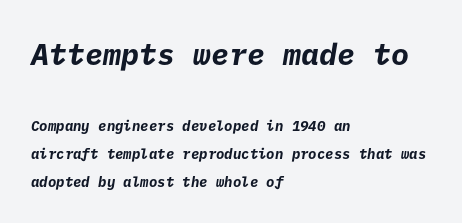
Reading down the column, the eye jumps a long way to each next line. Inter-character spacing is left at the font's built-in metrics. Look at the bottom of the vertical strokes: they stop flat, with no serifs. Stroke thickness is high; the sample reads as a true bold. Reading down the block, your eye returns to a fixed left position each line.
